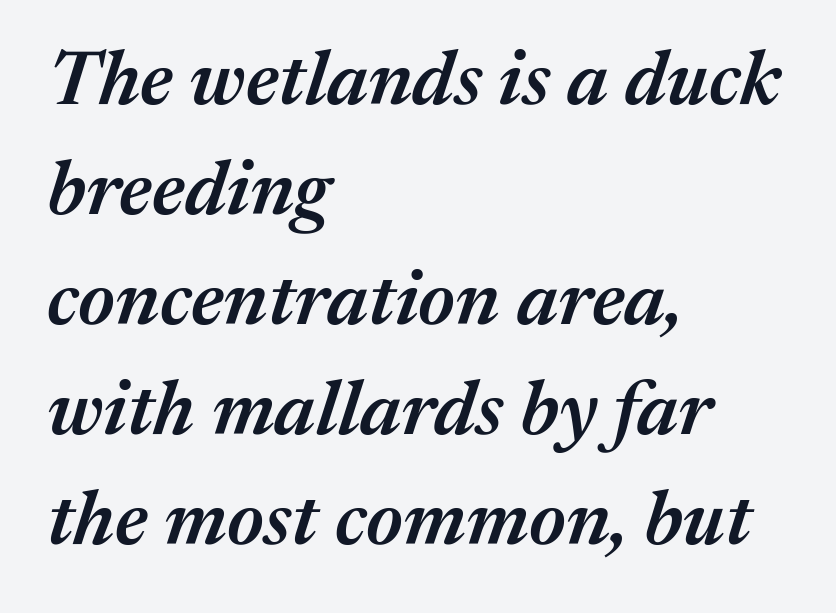
{"italic": "yes", "lean": "right", "slant_degrees": 17, "bold": "semi", "weight": "semibold", "width": "normal", "stroke_contrast": "medium", "x_height": "medium", "monospaced": "no", "underline": "no", "align": "left", "line_spacing": "normal", "line_spacing_ratio": 1.43, "letter_spacing": "normal", "letter_spacing_em": 0.0, "glyph_px": 77}
